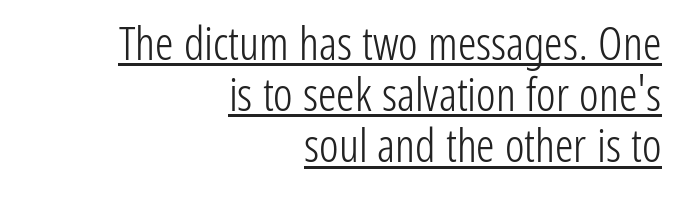
This reads as an unemphasized weight, regular at the heaviest. Is there any slant? The stems are plumb. Glyph-to-glyph distance matches everyday printed text. Type style note: lacks serifs.
